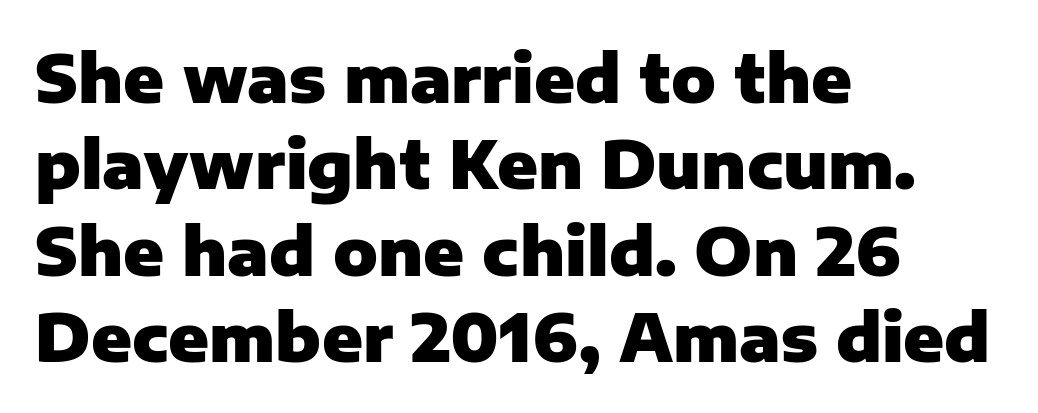
{"serif": "no", "italic": "no", "bold": "yes", "weight": "heavy", "width": "normal", "stroke_contrast": "low", "x_height": "medium", "monospaced": "no", "underline": "no", "align": "left", "line_spacing": "normal", "line_spacing_ratio": 1.31, "letter_spacing": "normal", "letter_spacing_em": 0.0, "glyph_px": 66}
